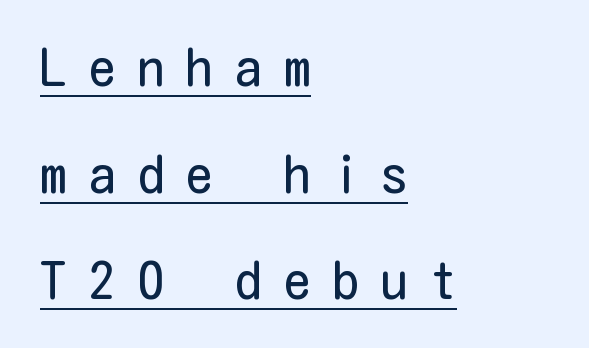
The image shows 53 px regular-weight, condensed sans-serif type, upright; set left-aligned, loose line spacing (2.01x), unusually wide letter spacing (+0.42 em), underlined; low stroke contrast and a medium x-height.
